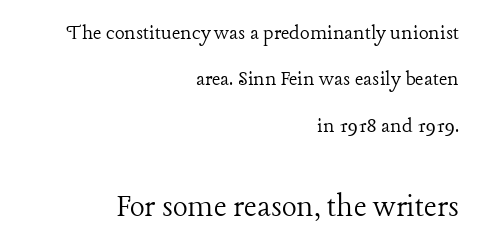
Stroke mass is kept to a normal reading level or below. The face used here is proportionally spaced, like ordinary book or web type. Typeset ragged left — the right edge is the straight one. This block would shrink considerably if given ordinary leading; it's expanded now. The letters stand straight up with perfectly vertical stems. These lines keep a tight, regular rhythm from letter to letter.
